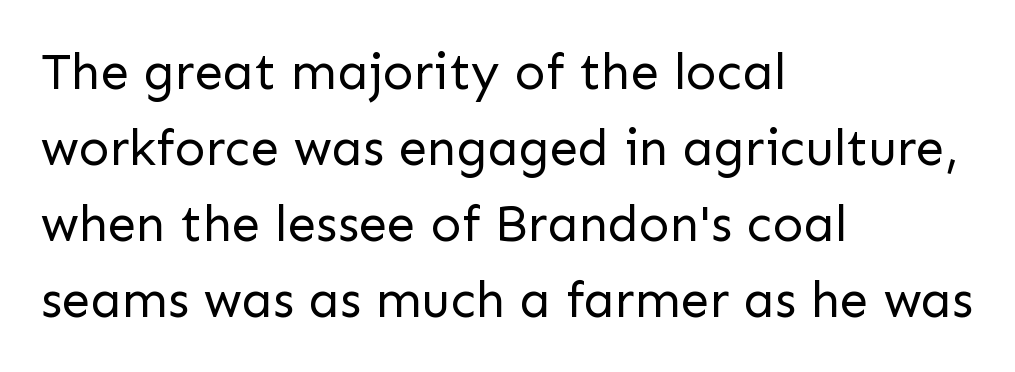
The image shows 51 px regular-weight sans-serif type, upright; set left-aligned, normal line spacing (1.49x), normal letter spacing, not underlined; low stroke contrast and a medium x-height.
